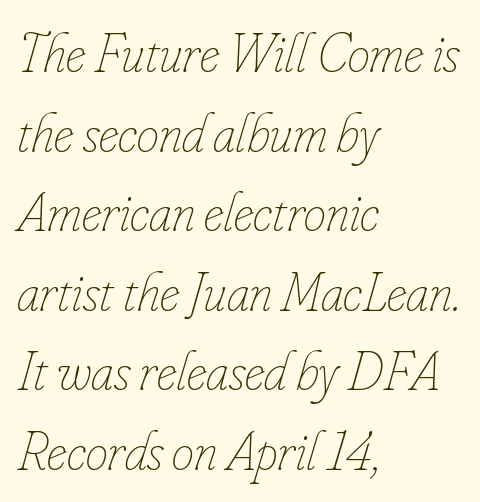
{"italic": "yes", "lean": "right", "slant_degrees": 16, "bold": "no", "weight": "thin", "width": "condensed", "stroke_contrast": "low", "x_height": "small", "monospaced": "no", "underline": "no", "align": "left", "line_spacing": "normal", "line_spacing_ratio": 1.42, "letter_spacing": "normal", "letter_spacing_em": 0.0, "glyph_px": 56}
